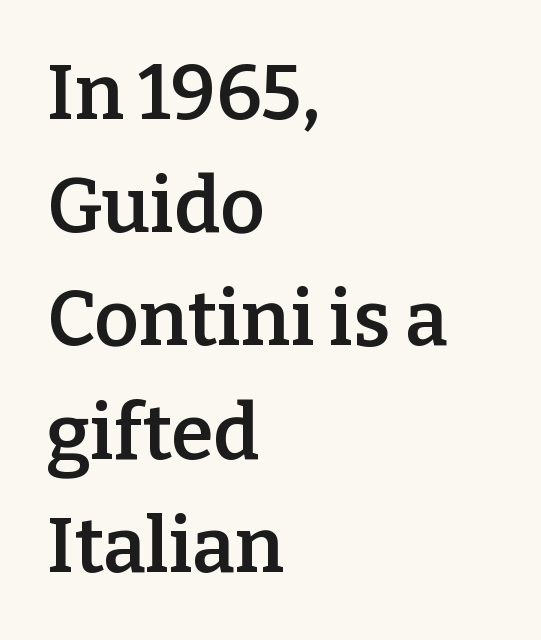
Anything drawn beneath the words? Only blank space. A typesetter would call this proportional, since set widths differ per character. The paragraph has a hard left edge and a soft right edge. You could call the tracking neutral — neither tight nor loose.
